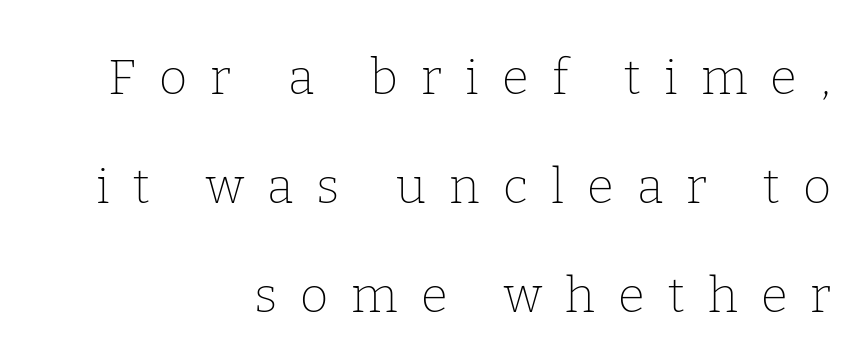
Q: Is the text bold? A: No.
Q: Is the text italic (slanted)? A: No, it is upright.
Q: Is the typeface a serif or a sans-serif typeface? A: Serif.
Q: Is the text underlined? A: No.
Q: How is the paragraph aligned? A: Right-aligned.
Q: Is the spacing between letters normal or unusually wide? A: Unusually wide.
Q: Is the spacing between lines tight, normal or loose? A: Loose.
Q: Width (condensed, normal, or wide)? A: Normal.
Q: Stroke contrast? A: Low.
Q: x-height? A: Medium.
Q: Monospaced? A: No.
